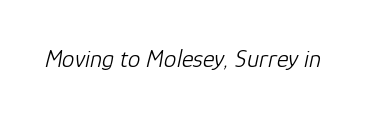
{"italic": "yes", "lean": "right", "slant_degrees": 12, "bold": "no", "underline": "no", "letter_spacing": "normal", "letter_spacing_em": 0.0, "glyph_px": 25}
